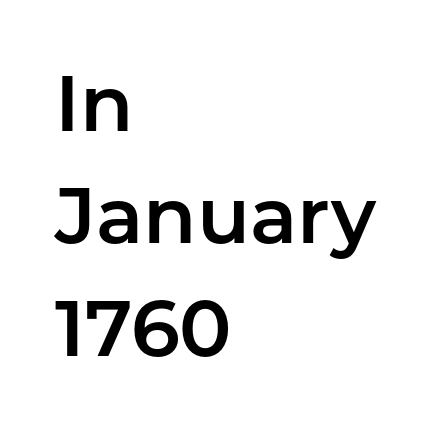
{"serif": "no", "italic": "no", "width": "normal", "stroke_contrast": "low", "x_height": "medium", "monospaced": "no", "underline": "no", "align": "left", "line_spacing": "normal", "line_spacing_ratio": 1.44, "letter_spacing": "normal", "letter_spacing_em": 0.0, "glyph_px": 78}
